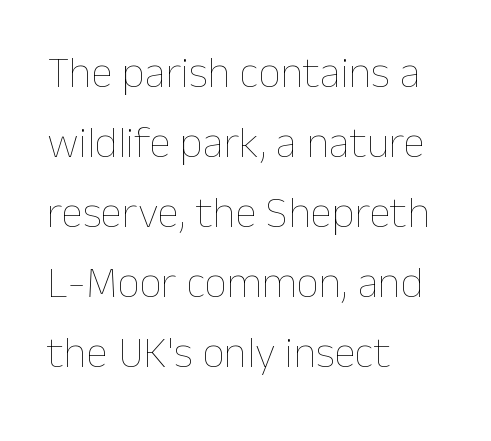
{"italic": "no", "bold": "no", "weight": "thin", "width": "normal", "stroke_contrast": "low", "x_height": "medium", "monospaced": "no", "underline": "no", "align": "left", "line_spacing": "normal", "line_spacing_ratio": 1.59, "letter_spacing": "normal", "letter_spacing_em": 0.0, "glyph_px": 44}
